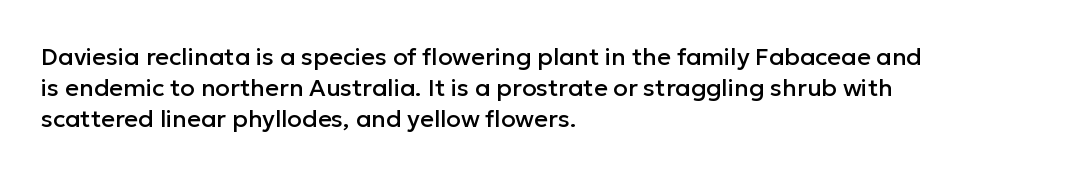
The image shows 24 px text type, upright; set left-aligned, normal line spacing (1.3x), normal letter spacing, not underlined.
